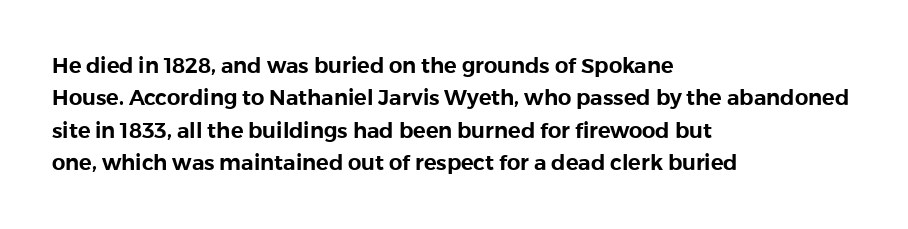
Glyph-to-glyph distance matches everyday printed text. Upright lettering throughout. Notice how descenders clear the ascenders below comfortably — that's standard leading. The strip under each line holds only bare page. Layout note: lines flush left.
